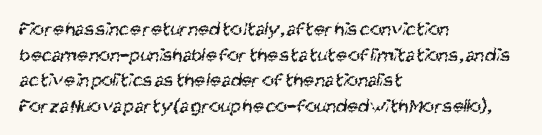
Heaviness? Minimal to ordinary, like unemphasized prose. Each line starts at the same left margin while the right side varies. Plain, unruled lines of type. This sample keeps an unexceptional amount of space between lines. Nobody touched the tracking dial on this one.
